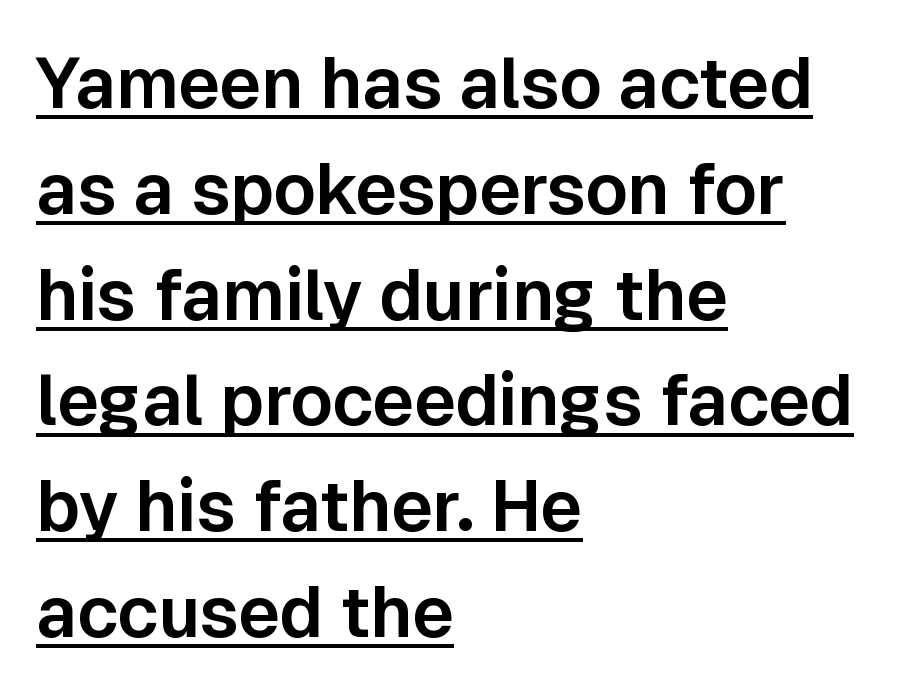
Glance below the letters and you will spot a drawn line. I'd call this a sans setting — the letters go barefoot. The line texture is even and compact thanks to regular tracking. These lines sit exactly where default settings would place them. The letters stand upright; this is a roman face. The letters advance in unequal steps, a hallmark of proportional type.
